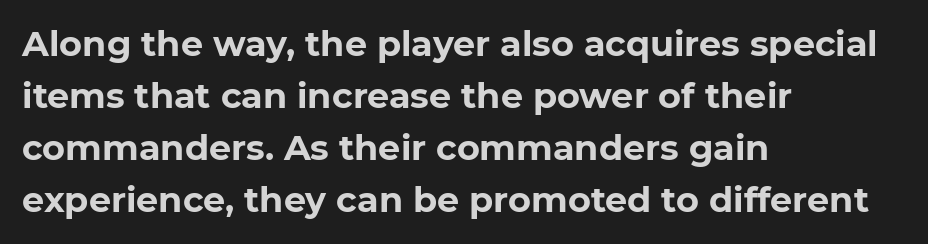
The rendering uses natural spacing where letterforms have individual widths. Quick note: underline off. Observe the ordinary spacing: letters are neighbours, not strangers. Unlike a traditional serif, this face leaves its strokes unadorned.
